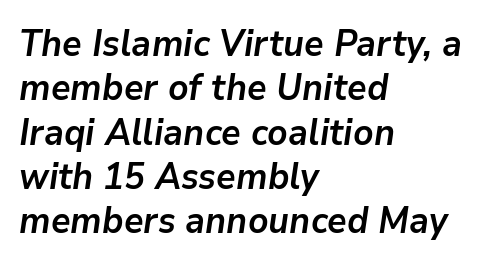
The image shows 36 px semibold type, italic (leaning right); set left-aligned, line spacing 1.23x, normal letter spacing, not underlined; low stroke contrast and a medium x-height.
